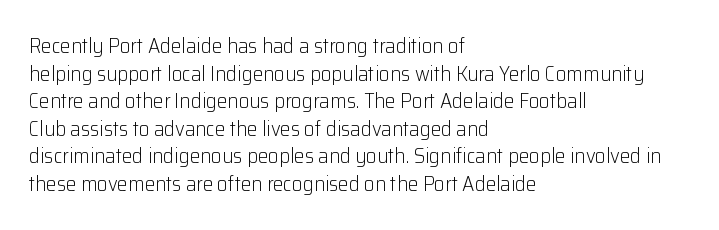
The image shows 21 px text type, upright; set left-aligned, normal line spacing (1.31x), normal letter spacing, not underlined.
